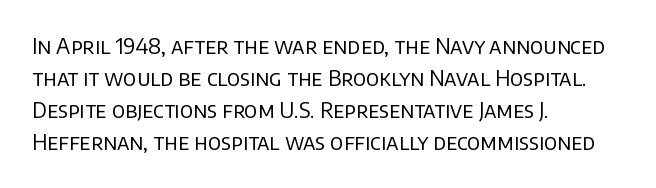
Is the block centered? No — it sits flush against the left margin. Honestly, the row spacing looks completely unremarkable. Check under the words: just untouched page. Ascenders rise straight up at ninety degrees. Nobody touched the tracking dial on this one.
